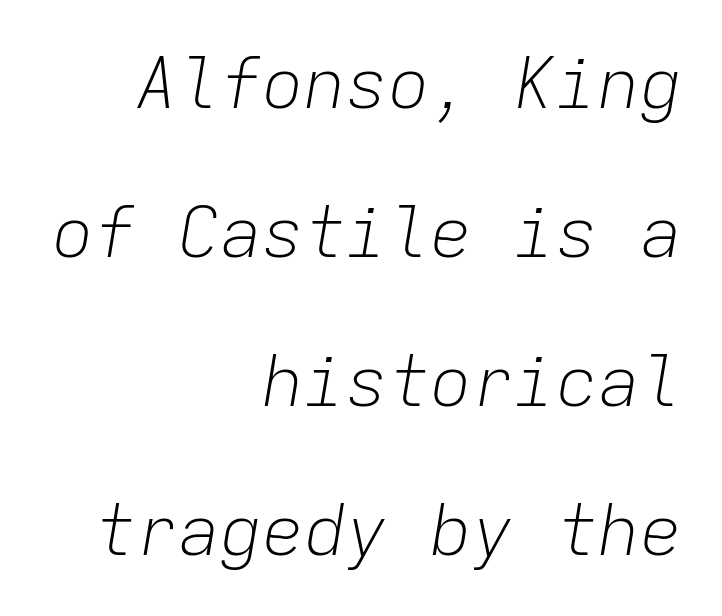
Nobody touched the tracking dial on this one. Heft: none added — not bold. Underline: absent. Fixed-width glyphs throughout — classic coding-font behaviour. Visually the block forms a straight wall on the right and a jagged coastline on the left.
